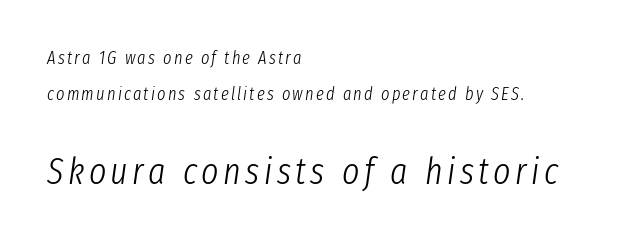
Q: Is the text bold? A: No.
Q: Is the text italic (slanted)? A: Yes, it leans right by about 8 degrees.
Q: Is the text underlined? A: No.
Q: How is the paragraph aligned? A: Left-aligned.
Q: Is the spacing between lines tight, normal or loose? A: Loose.
Q: Which block of text is set in a larger size, the first (top) or the second (bottom)? A: The second (bottom) one.
Q: Width (condensed, normal, or wide)? A: Condensed.
Q: Stroke contrast? A: Low.
Q: x-height? A: Medium.
Q: Monospaced? A: No.
